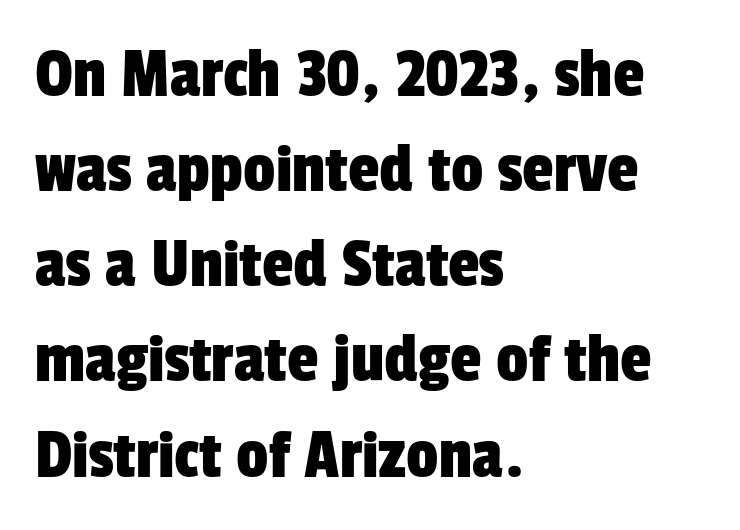
{"serif": "no", "width": "condensed", "stroke_contrast": "low", "x_height": "medium", "monospaced": "no", "underline": "no", "align": "left", "line_spacing": "normal", "line_spacing_ratio": 1.34, "letter_spacing": "normal", "letter_spacing_em": 0.0, "glyph_px": 71}
